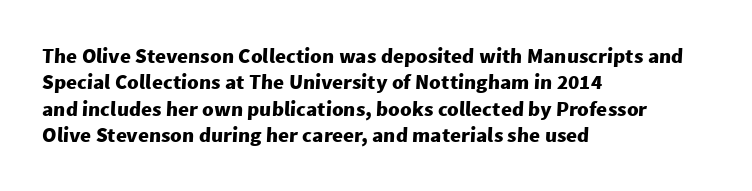
The image shows 21 px bold type; set left-aligned, normal line spacing (1.26x), normal letter spacing, not underlined.
